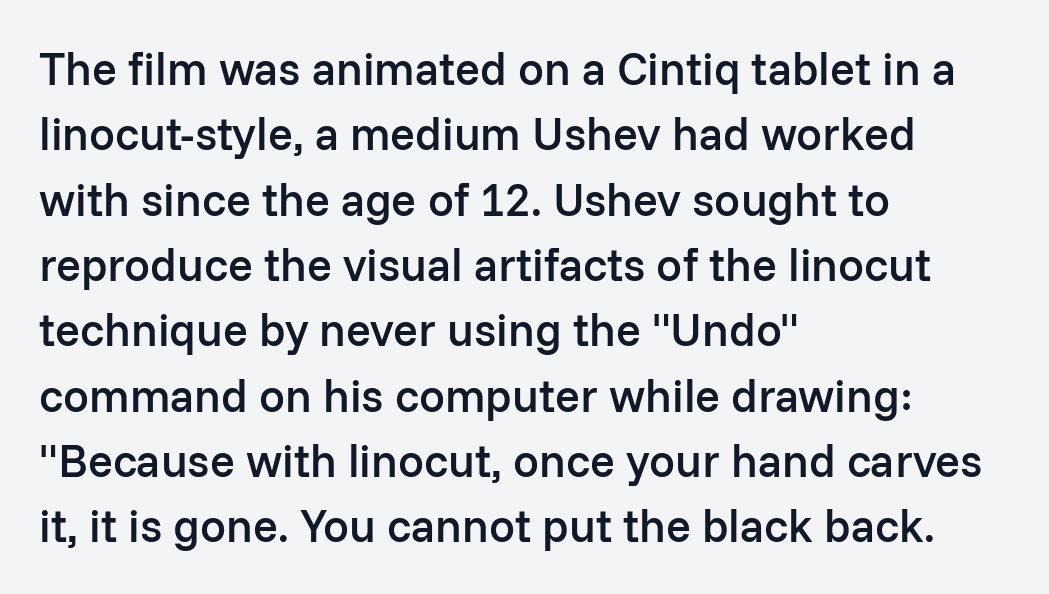
{"serif": "no", "italic": "no", "bold": "semi", "weight": "semibold", "width": "normal", "stroke_contrast": "low", "x_height": "medium", "monospaced": "no", "underline": "no", "align": "left", "line_spacing": "normal", "line_spacing_ratio": 1.42, "letter_spacing": "normal", "letter_spacing_em": 0.0, "glyph_px": 46}
